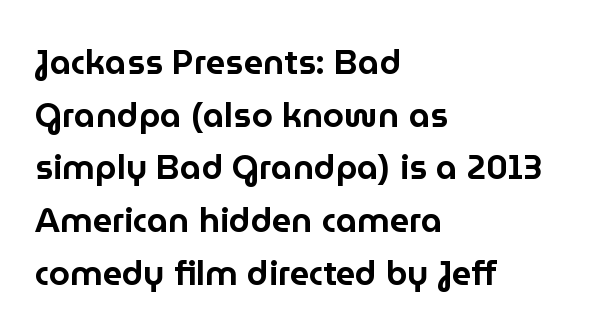
Q: Is the text italic (slanted)? A: No, it is upright.
Q: Is the typeface a serif or a sans-serif typeface? A: Sans-serif.
Q: Is the text underlined? A: No.
Q: How is the paragraph aligned? A: Left-aligned.
Q: Is the spacing between letters normal or unusually wide? A: Normal.
Q: Is the spacing between lines tight, normal or loose? A: Normal.
Q: Width (condensed, normal, or wide)? A: Normal.
Q: Stroke contrast? A: Low.
Q: x-height? A: Medium.
Q: Monospaced? A: No.
